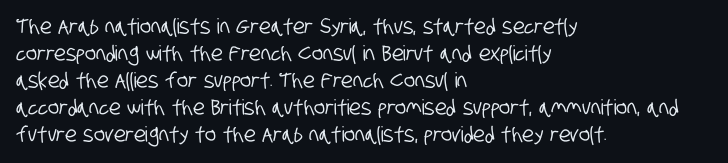
The image shows 21 px text type; set left-aligned, normal line spacing (1.29x), normal letter spacing, not underlined.
